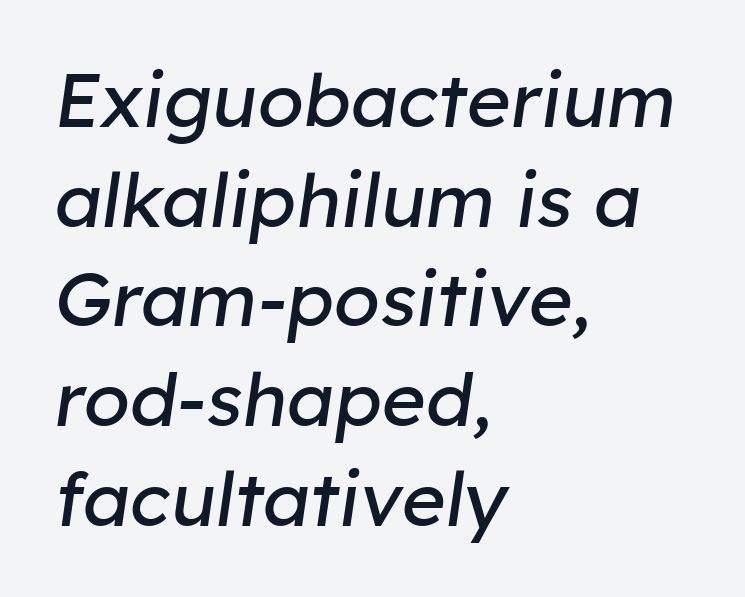
Q: Is the text bold? A: No.
Q: Is the text italic (slanted)? A: Yes, it leans right by about 8 degrees.
Q: Is the text underlined? A: No.
Q: How is the paragraph aligned? A: Left-aligned.
Q: Is the spacing between letters normal or unusually wide? A: Normal.
Q: Is the spacing between lines tight, normal or loose? A: Normal.
Q: Width (condensed, normal, or wide)? A: Normal.
Q: Stroke contrast? A: Low.
Q: x-height? A: Medium.
Q: Monospaced? A: No.
